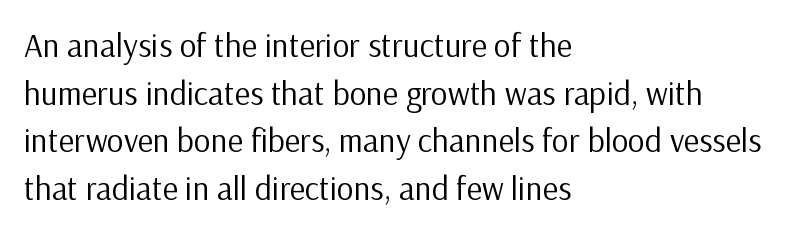
Examine the stroke ends and you'll find no serifs. You could call the tracking neutral — neither tight nor loose. Looks like regular typesetting: each glyph gets only the width it needs. The strokes carry an ordinary text weight at most. The lettering holds an erect, upright posture throughout. In terms of leading, this rendering sits right in the middle.
